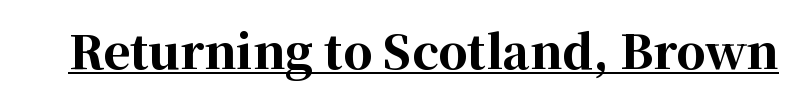
Q: Is the text bold? A: Yes.
Q: Is the text italic (slanted)? A: No, it is upright.
Q: Is the typeface a serif or a sans-serif typeface? A: Serif.
Q: Is the text underlined? A: Yes.
Q: Is the spacing between letters normal or unusually wide? A: Normal.
Q: Width (condensed, normal, or wide)? A: Normal.
Q: Stroke contrast? A: High.
Q: x-height? A: Medium.
Q: Monospaced? A: No.
